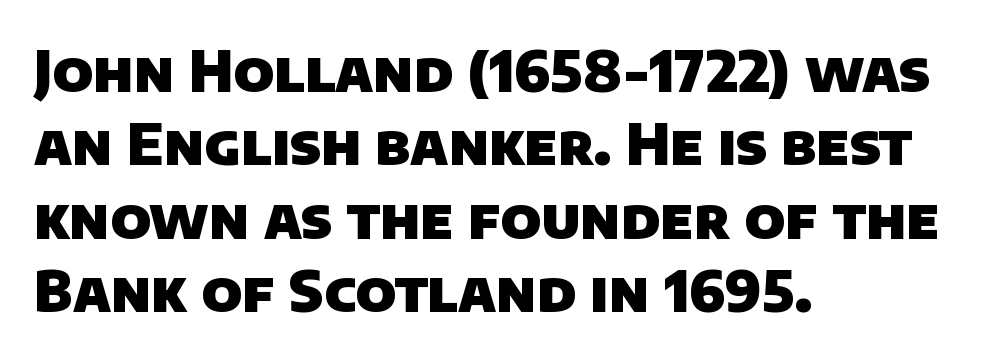
Every letter is thick-stroked: bold, no question. Bare-footed words on every line. Vertical spacing — default. The rendering uses natural spacing where letterforms have individual widths. The tracking reads as untouched default to a designer's eye.
